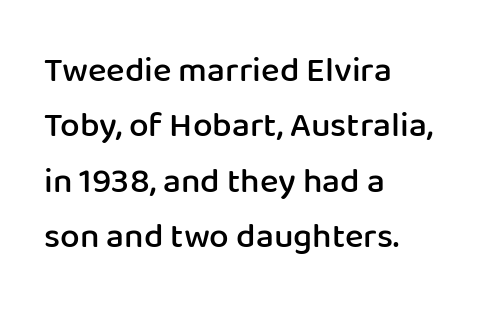
The image shows 35 px semibold sans-serif type, upright; set left-aligned, normal line spacing (1.58x), normal letter spacing, not underlined; low stroke contrast and a medium x-height.
